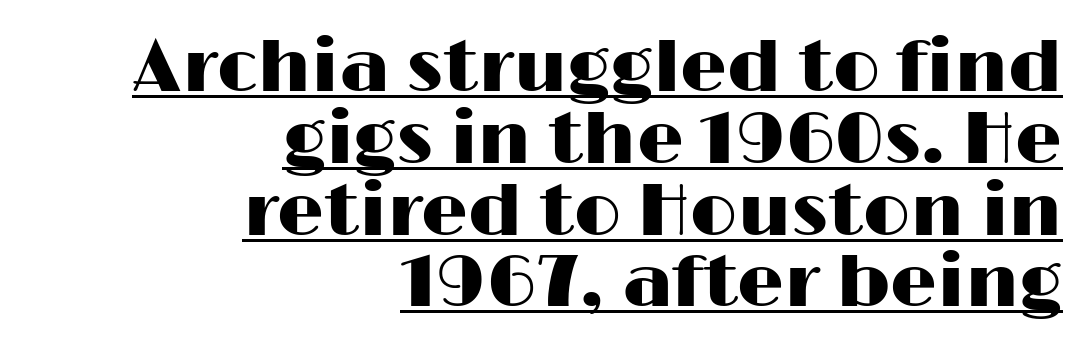
A rule runs beneath these lines of type. Short note: letters normally spaced. The characters display no serif detailing; their extremities are plain. Ordinary non-slanted type is in use. Is this a fixed-width face? No — the glyphs have proportional, varying widths. Layout note: lines flush right.
